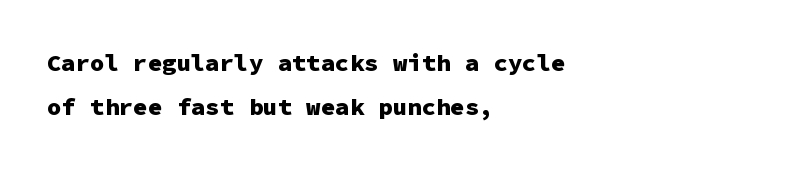
Q: Is the text bold? A: Yes.
Q: Is the text italic (slanted)? A: No, it is upright.
Q: Is the text underlined? A: No.
Q: How is the paragraph aligned? A: Left-aligned.
Q: Is the spacing between letters normal or unusually wide? A: Normal.
